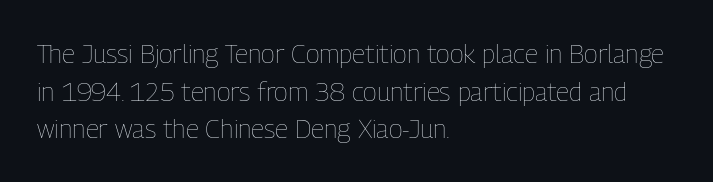
The image shows 26 px text type, upright; set left-aligned, normal line spacing (1.45x), normal letter spacing, not underlined.
